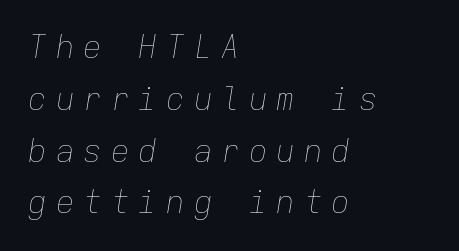
{"italic": "yes", "lean": "right", "slant_degrees": 9, "bold": "no", "weight": "thin", "width": "normal", "stroke_contrast": "low", "x_height": "medium", "monospaced": "yes", "underline": "no", "align": "left", "line_spacing": "normal", "line_spacing_ratio": 1.67, "letter_spacing": "wide", "letter_spacing_em": 0.29, "glyph_px": 31}
